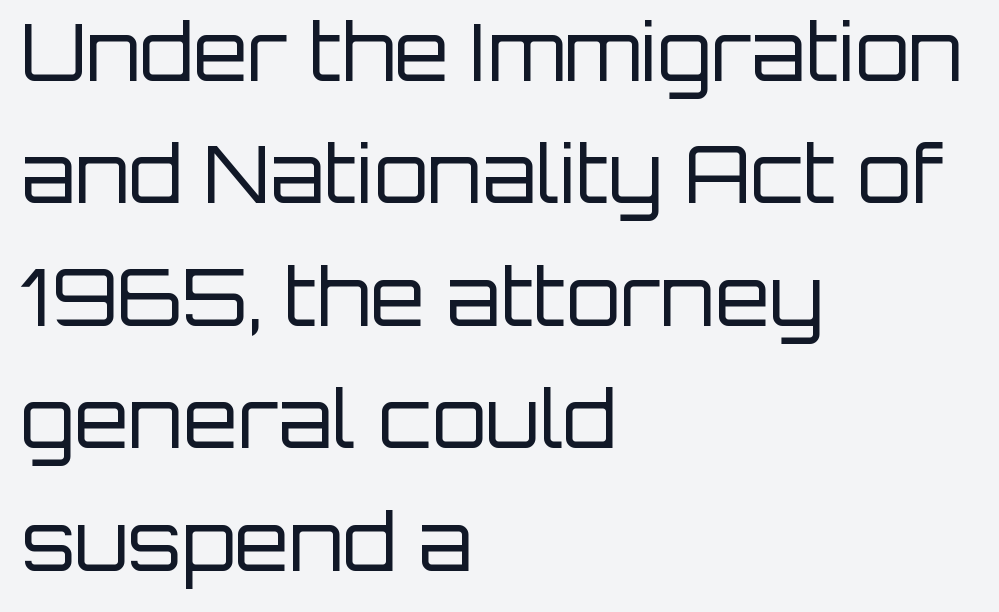
The image shows 79 px regular-weight sans-serif type, upright; set left-aligned, normal line spacing (1.55x), normal letter spacing, not underlined; low stroke contrast and a large x-height.
